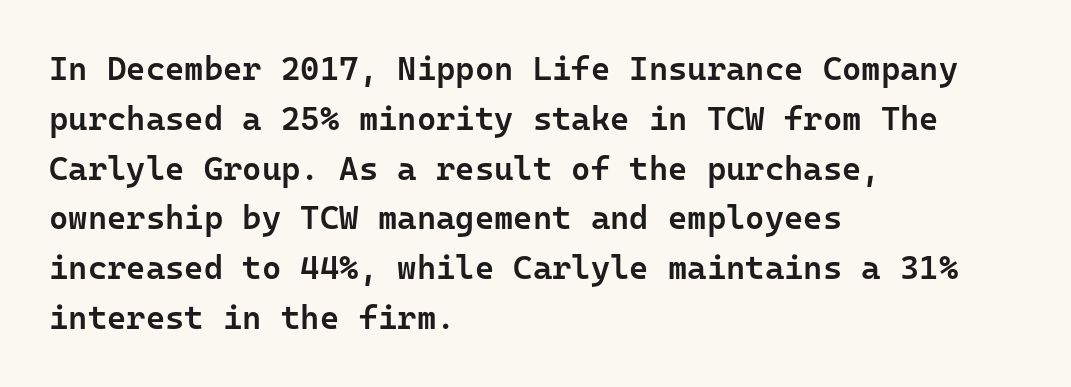
{"serif": "no", "italic": "no", "bold": "semi", "weight": "semibold", "width": "normal", "stroke_contrast": "low", "x_height": "medium", "monospaced": "yes", "underline": "no", "align": "left", "line_spacing": "normal", "line_spacing_ratio": 1.51, "letter_spacing": "normal", "letter_spacing_em": 0.0, "glyph_px": 33}
